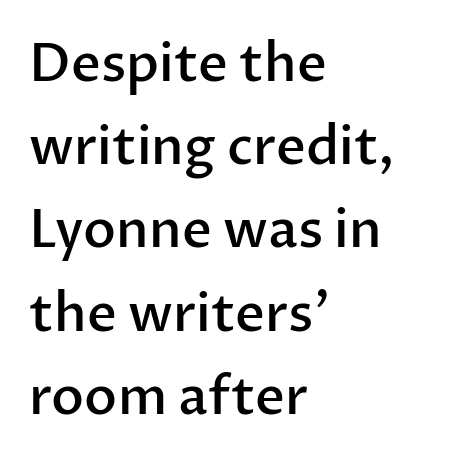
Q: Is the text bold? A: Semi-bold.
Q: Is the text italic (slanted)? A: No, it is upright.
Q: Is the typeface a serif or a sans-serif typeface? A: Sans-serif.
Q: Is the text underlined? A: No.
Q: How is the paragraph aligned? A: Left-aligned.
Q: Is the spacing between letters normal or unusually wide? A: Normal.
Q: Is the spacing between lines tight, normal or loose? A: Normal.
Q: Width (condensed, normal, or wide)? A: Normal.
Q: Stroke contrast? A: Low.
Q: x-height? A: Medium.
Q: Monospaced? A: No.
